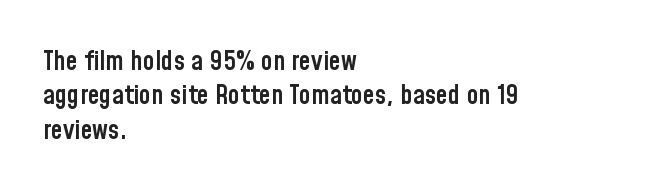
Q: Is the text bold? A: Semi-bold.
Q: Is the text italic (slanted)? A: No, it is upright.
Q: Is the text underlined? A: No.
Q: How is the paragraph aligned? A: Left-aligned.
Q: Is the spacing between letters normal or unusually wide? A: Normal.
Q: Is the spacing between lines tight, normal or loose? A: Normal.
